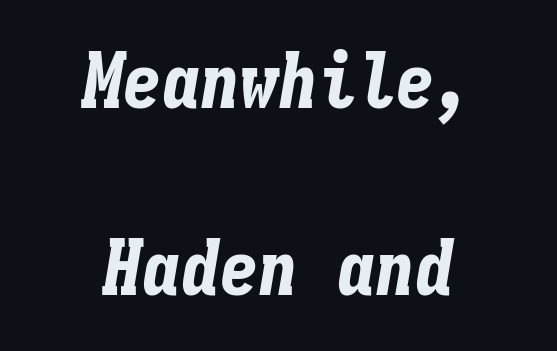
The image shows 78 px bold, condensed type, italic (leaning right), monospaced; set centered, loose line spacing (2.4x), normal letter spacing, not underlined; low stroke contrast and a medium x-height.
